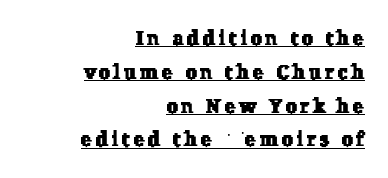
Caption: multi-line text, flush right, ragged left. Reading down the column, the eye jumps a familiar distance to each next line. A continuous stroke trails under the words, as in a hyperlink.
